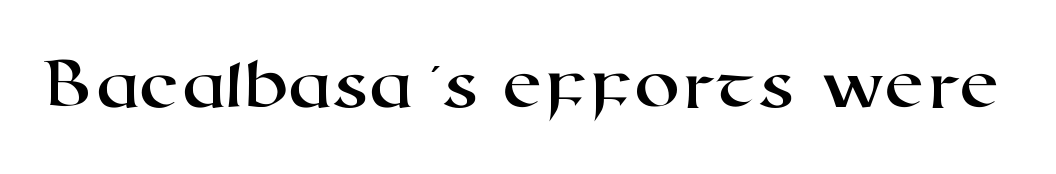
The image shows 74 px wide sans-serif type; set normal letter spacing, not underlined; high stroke contrast and a medium x-height.
